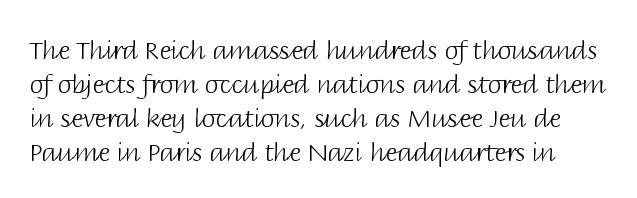
Q: Is the text bold? A: No.
Q: Is the text italic (slanted)? A: No, it is upright.
Q: Is the text underlined? A: No.
Q: Is the spacing between letters normal or unusually wide? A: Normal.
Q: Is the spacing between lines tight, normal or loose? A: Normal.
